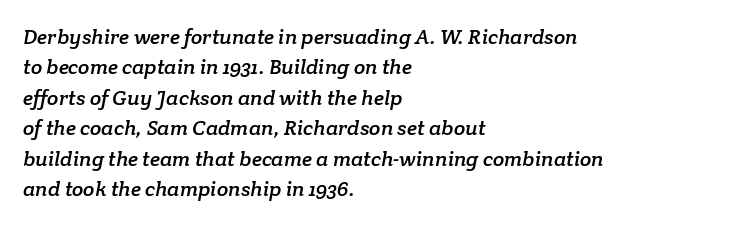
The image shows 21 px text type; set left-aligned, normal line spacing (1.45x), normal letter spacing, not underlined.
